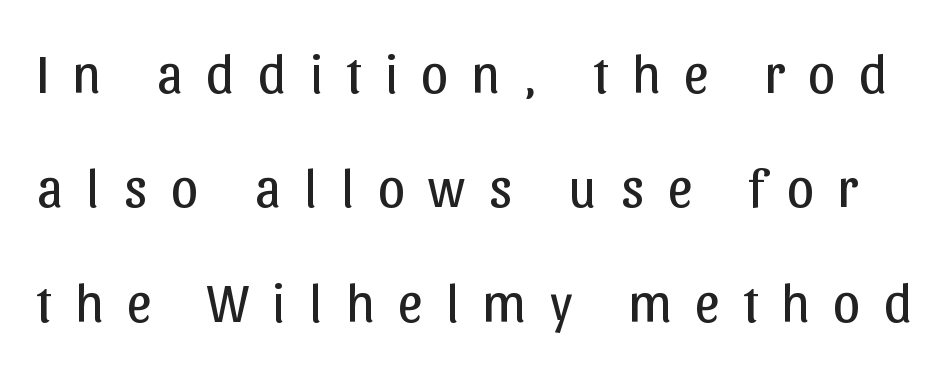
{"serif": "no", "italic": "no", "bold": "no", "weight": "regular", "width": "normal", "stroke_contrast": "low", "x_height": "medium", "monospaced": "no", "underline": "no", "line_spacing": "loose", "line_spacing_ratio": 2.08, "letter_spacing": "wide", "letter_spacing_em": 0.42, "glyph_px": 55}
